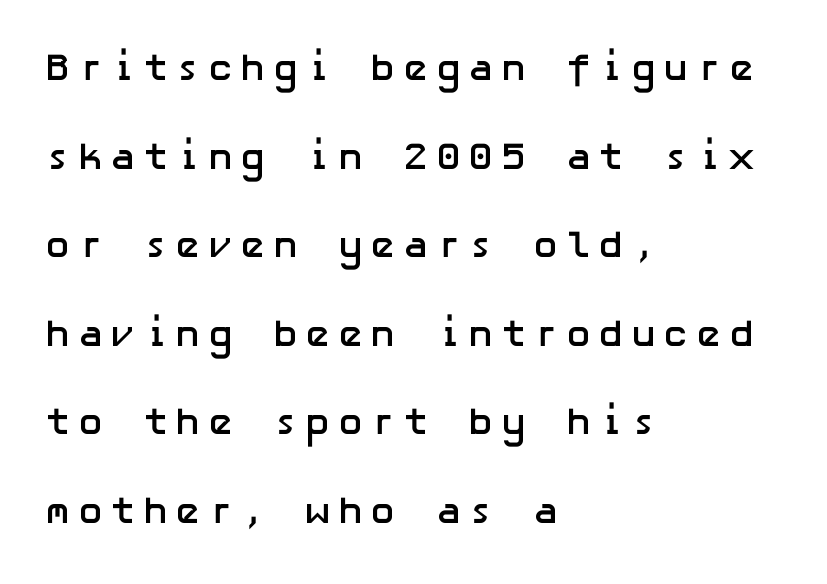
In CSS terms this would be text-align: left. The vertical gap from one line to the next is large. Bare-footed words on every line. Thick stems and heavy bowls — unmistakably bold.
